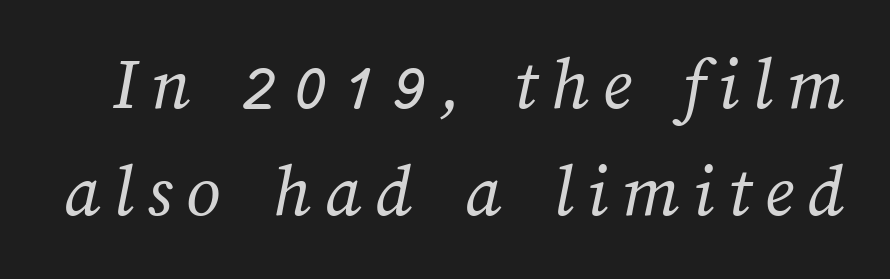
No letter is thick-stroked: the sample isn't bold. A clean baseline with only descenders dipping below it. The passage shown is typed in a proportional face where columns would drift. The passage shown stacks its lines at a standard gap.
